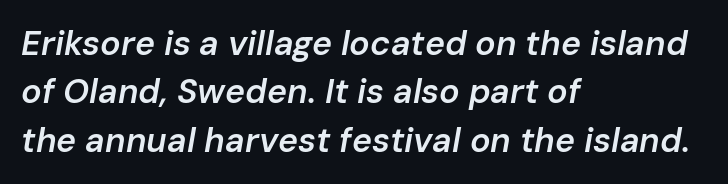
{"italic": "yes", "lean": "right", "slant_degrees": 10, "bold": "semi", "weight": "semibold", "width": "normal", "stroke_contrast": "low", "x_height": "medium", "monospaced": "no", "underline": "no", "align": "left", "line_spacing": "normal", "line_spacing_ratio": 1.42, "letter_spacing": "normal", "letter_spacing_em": 0.0, "glyph_px": 34}
